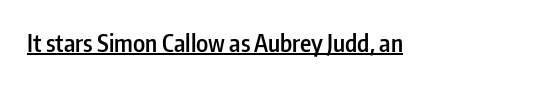
{"italic": "no", "bold": "semi", "underline": "yes", "letter_spacing": "normal", "letter_spacing_em": 0.0, "glyph_px": 24}
